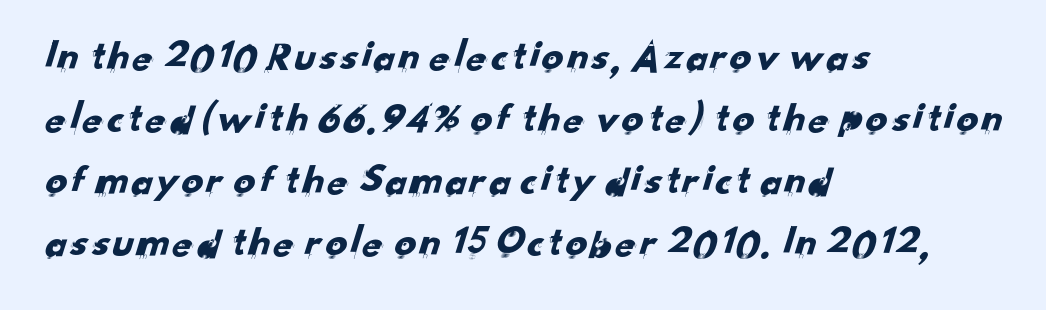
The image shows 43 px sans-serif type; set left-aligned, normal line spacing (1.44x), normal letter spacing, not underlined; low stroke contrast and a small x-height.
